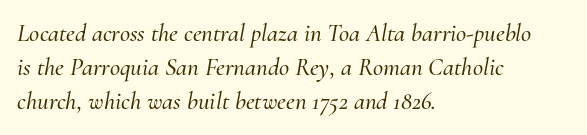
The image shows 25 px text type, italic (leaning right); set left-aligned, normal line spacing (1.37x), normal letter spacing, not underlined.
